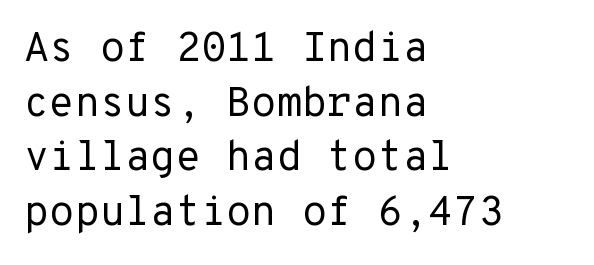
{"serif": "no", "italic": "no", "bold": "no", "weight": "regular", "width": "normal", "stroke_contrast": "low", "x_height": "medium", "underline": "no", "align": "left", "line_spacing": "normal", "line_spacing_ratio": 1.33, "letter_spacing": "normal", "letter_spacing_em": 0.0, "glyph_px": 41}
